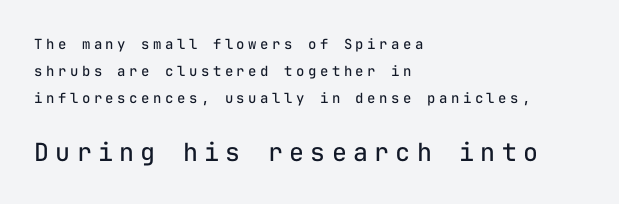
Q: Is the text bold? A: No.
Q: Is the text italic (slanted)? A: No, it is upright.
Q: Is the text underlined? A: No.
Q: How is the paragraph aligned? A: Left-aligned.
Q: Is the spacing between letters normal or unusually wide? A: Unusually wide.
Q: Is the spacing between lines tight, normal or loose? A: Loose.
Q: Which block of text is set in a larger size, the first (top) or the second (bottom)? A: The second (bottom) one.
